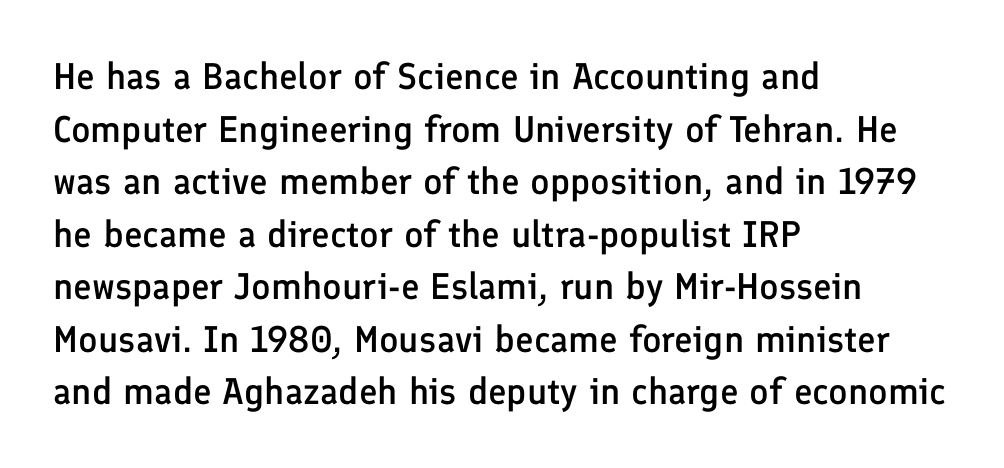
{"serif": "no", "italic": "no", "bold": "semi", "weight": "semibold", "width": "normal", "stroke_contrast": "low", "x_height": "medium", "monospaced": "no", "underline": "no", "align": "left", "line_spacing": "normal", "line_spacing_ratio": 1.42, "letter_spacing": "normal", "letter_spacing_em": 0.0, "glyph_px": 37}
